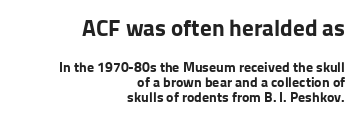
{"italic": "no", "bold": "yes", "underline": "no", "align": "right", "line_spacing": "tight", "line_spacing_ratio": 1.07, "letter_spacing": "normal", "letter_spacing_em": 0.0, "larger_block": "first", "size_ratio": 1.64, "glyph_px": 23}
